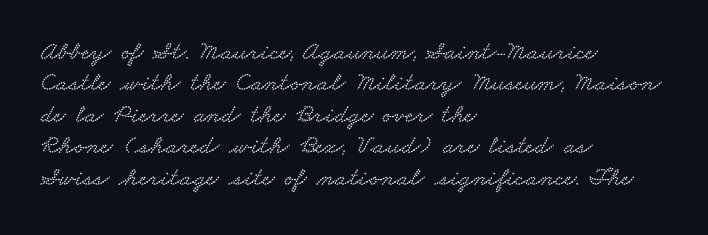
The paragraph shown leans on its left margin. The glyphs are unaccompanied by any horizontal stroke below them. Words appear dense and cohesive because spacing is normal.
